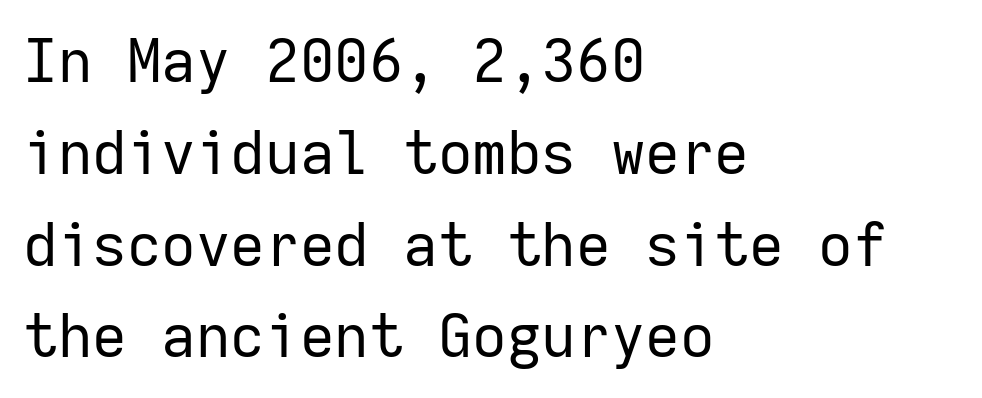
The image shows 60 px regular-weight sans-serif type, upright, monospaced; set left-aligned, normal line spacing (1.53x), normal letter spacing, not underlined; low stroke contrast and a medium x-height.
